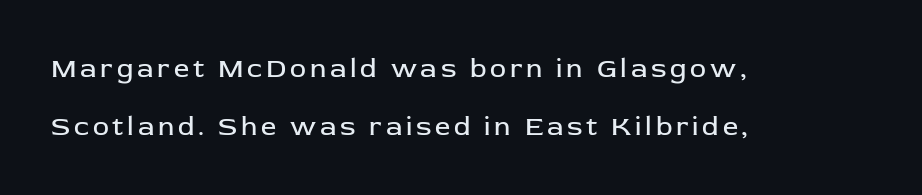
The image shows 27 px text type, upright; set left-aligned, loose line spacing (2.13x), not underlined.
